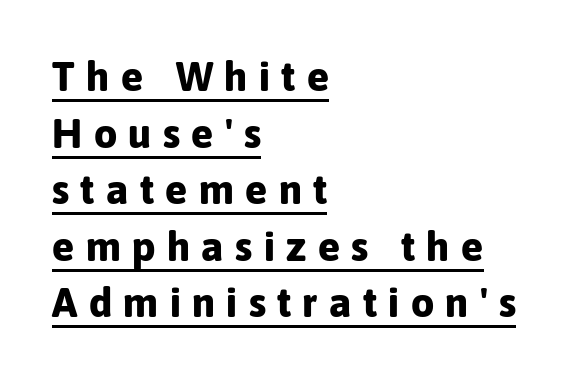
Characters follow at a spacing far wider than the type designer built in. Does the copy run flush right? No — it runs flush left. Is there any slant? The stems are plumb. In designer terms, the underline attribute is active on this setting. Varying glyph widths throughout — classic text-font behaviour.
